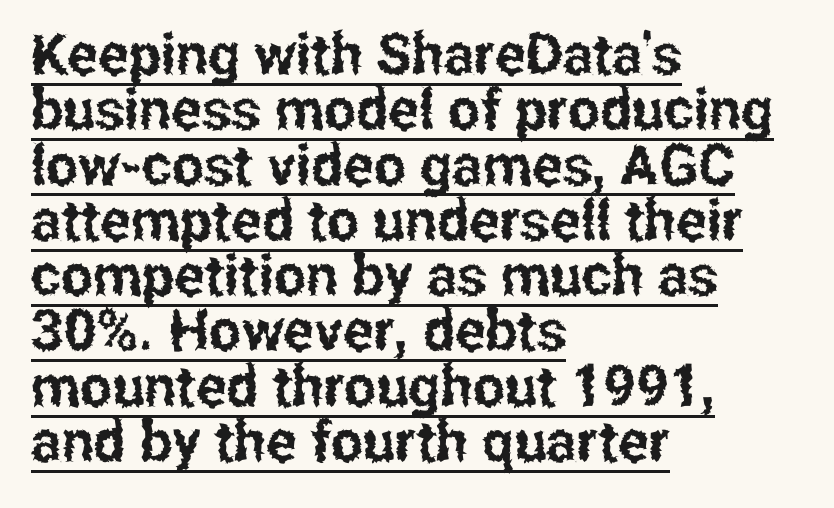
Q: Is the text italic (slanted)? A: No, it is upright.
Q: Is the typeface a serif or a sans-serif typeface? A: Sans-serif.
Q: Is the text underlined? A: Yes.
Q: How is the paragraph aligned? A: Left-aligned.
Q: Is the spacing between letters normal or unusually wide? A: Normal.
Q: Is the spacing between lines tight, normal or loose? A: Tight.
Q: Width (condensed, normal, or wide)? A: Condensed.
Q: Stroke contrast? A: Low.
Q: x-height? A: Medium.
Q: Monospaced? A: No.
